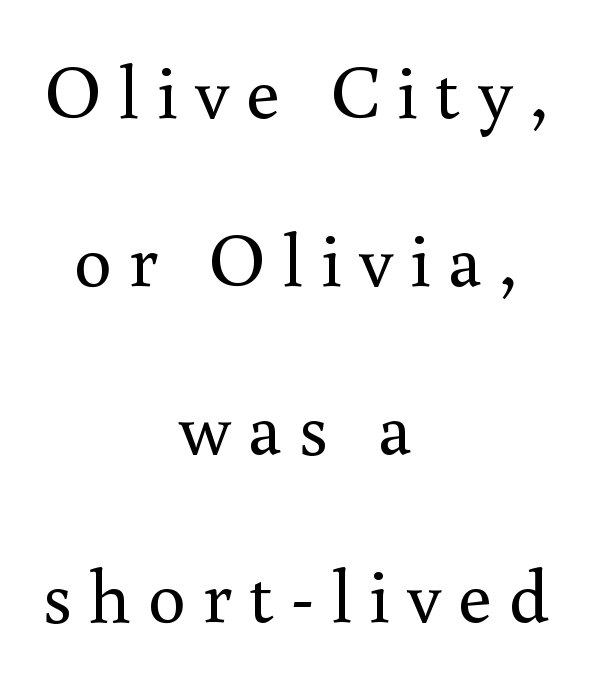
Q: Is the text bold? A: No.
Q: Is the text italic (slanted)? A: No, it is upright.
Q: Is the typeface a serif or a sans-serif typeface? A: Serif.
Q: Is the text underlined? A: No.
Q: How is the paragraph aligned? A: Centered.
Q: Is the spacing between letters normal or unusually wide? A: Unusually wide.
Q: Is the spacing between lines tight, normal or loose? A: Loose.
Q: Width (condensed, normal, or wide)? A: Normal.
Q: Stroke contrast? A: Medium.
Q: x-height? A: Small.
Q: Monospaced? A: No.
